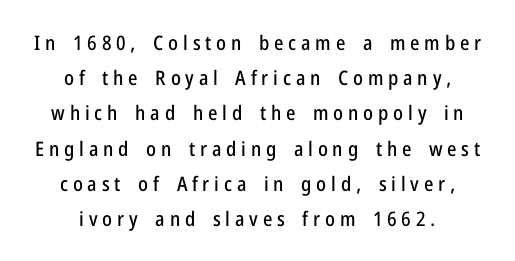
{"italic": "no", "underline": "no", "align": "center", "line_spacing_ratio": 1.76, "letter_spacing": "wide", "letter_spacing_em": 0.24, "glyph_px": 20}
